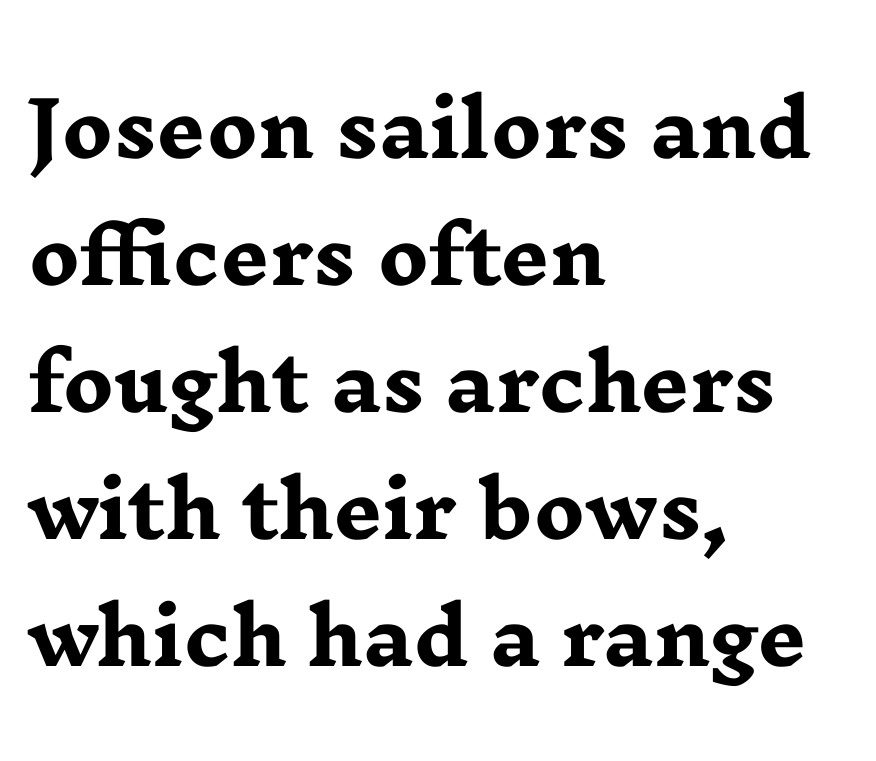
Is the type bold? Yes — the strokes are clearly thick and heavy. Horizontal bands of white between lines are of average thickness. Proportional: the letters do not fall into vertical columns. Rule under the text: the space is simply empty.
